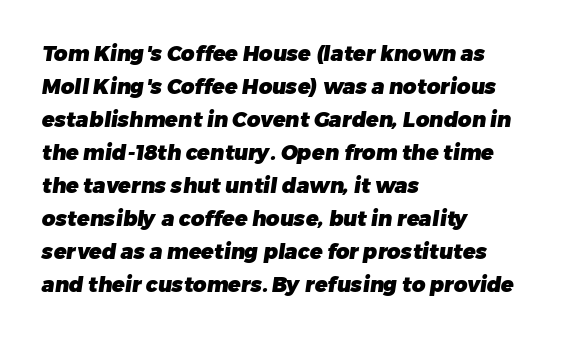
Compared with a centered layout, this one pins lines to the left instead. Letter spacing: default. Type without underlining. Heavy-handed strokes throughout: this text is bold. Students, observe: this is what conventionally led text looks like.
